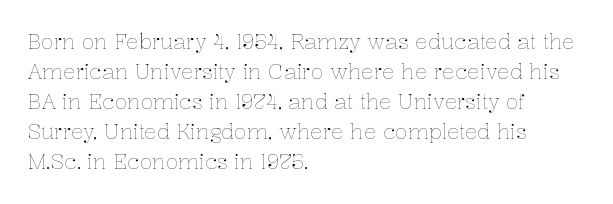
{"italic": "no", "bold": "no", "underline": "no", "align": "left", "line_spacing": "normal", "line_spacing_ratio": 1.43, "letter_spacing": "normal", "letter_spacing_em": 0.0, "glyph_px": 21}
